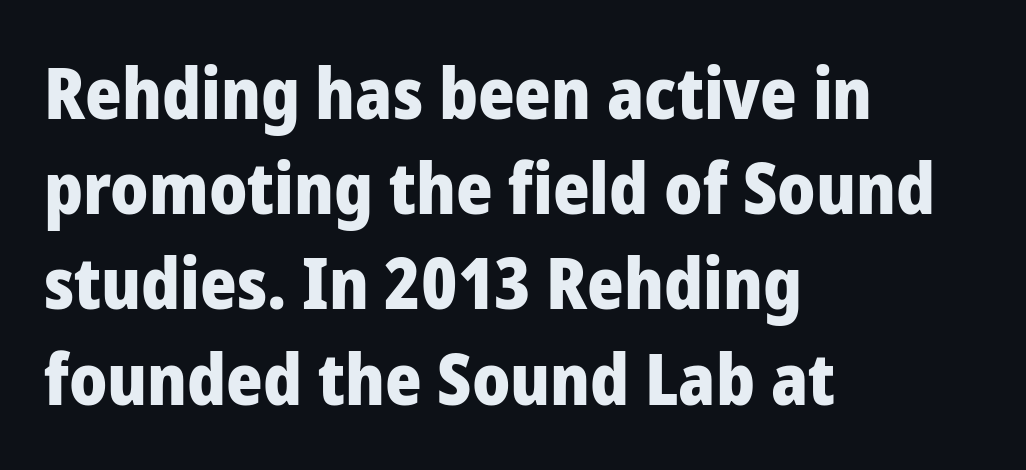
Q: Is the text bold? A: Yes.
Q: Is the text italic (slanted)? A: No, it is upright.
Q: Is the typeface a serif or a sans-serif typeface? A: Sans-serif.
Q: Is the text underlined? A: No.
Q: How is the paragraph aligned? A: Left-aligned.
Q: Is the spacing between letters normal or unusually wide? A: Normal.
Q: Is the spacing between lines tight, normal or loose? A: Normal.
Q: Width (condensed, normal, or wide)? A: Normal.
Q: Stroke contrast? A: Low.
Q: x-height? A: Medium.
Q: Monospaced? A: No.
